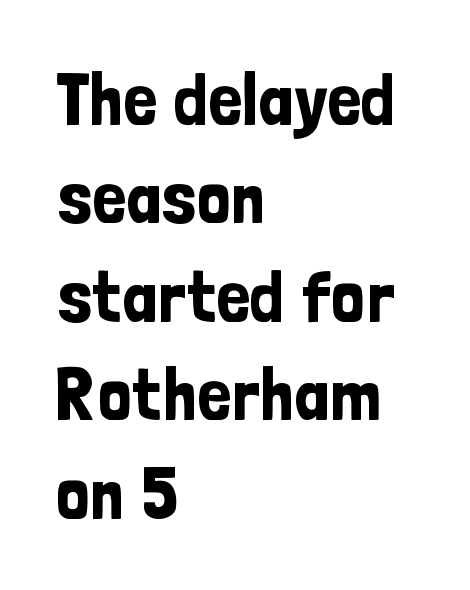
{"serif": "no", "italic": "no", "width": "condensed", "stroke_contrast": "low", "x_height": "medium", "monospaced": "no", "underline": "no", "align": "left", "line_spacing": "normal", "line_spacing_ratio": 1.33, "letter_spacing": "normal", "letter_spacing_em": 0.0, "glyph_px": 74}
